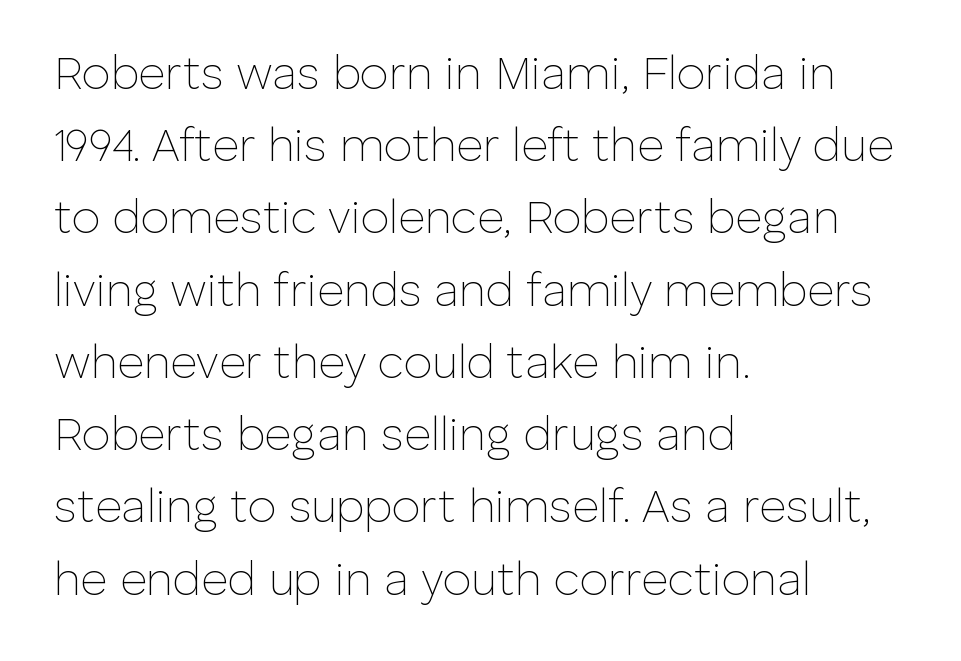
The image shows 46 px thin sans-serif type, upright; set left-aligned, normal line spacing (1.57x), normal letter spacing, not underlined; low stroke contrast and a medium x-height.
